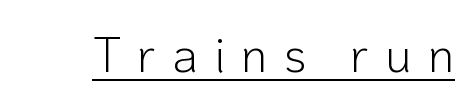
{"serif": "no", "italic": "no", "bold": "no", "weight": "light", "width": "normal", "stroke_contrast": "low", "x_height": "medium", "monospaced": "no", "underline": "yes", "letter_spacing": "wide", "letter_spacing_em": 0.33, "glyph_px": 49}
